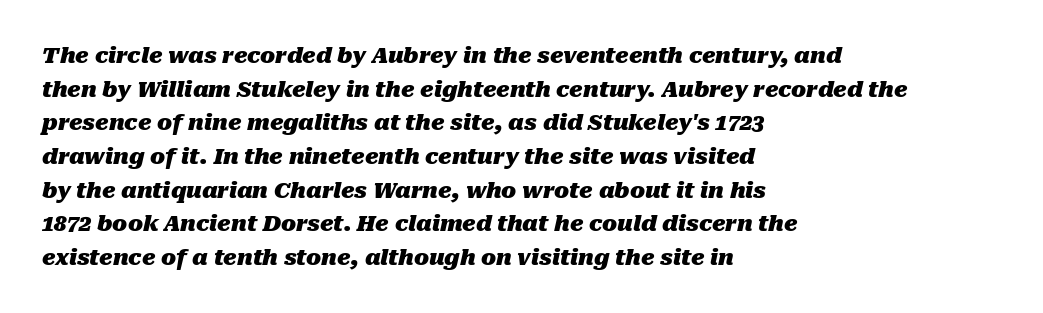
The image shows 22 px bold type, italic (leaning right); set left-aligned, normal line spacing (1.53x), normal letter spacing, not underlined.
